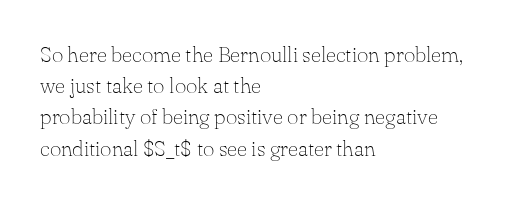
Every row of glyphs begins at an identical x-position on the left. The typesetting does not lean heavy: it is not bold. One glance says typical: line gaps are just what's usual. Underlining? Definitely not there.
